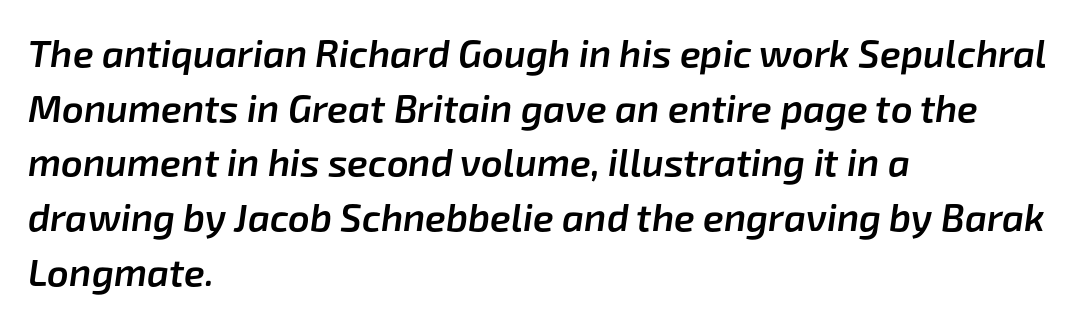
{"italic": "yes", "lean": "right", "slant_degrees": 8, "bold": "semi", "weight": "semibold", "width": "normal", "stroke_contrast": "low", "x_height": "medium", "monospaced": "no", "underline": "no", "align": "left", "line_spacing": "normal", "line_spacing_ratio": 1.44, "letter_spacing": "normal", "letter_spacing_em": 0.0, "glyph_px": 38}
